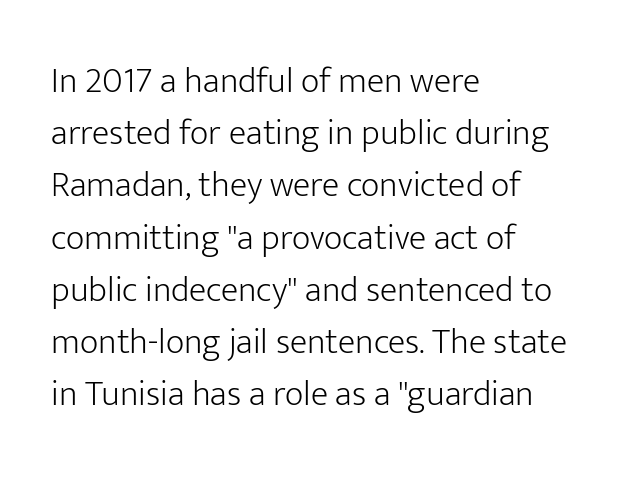
The passage shown is typed in a proportional face where columns would drift. A typesetter would call this leading conventional body-copy spacing. When letters stand straight like this, we call the style roman or upright. Decoration check: the copy has no underline.
